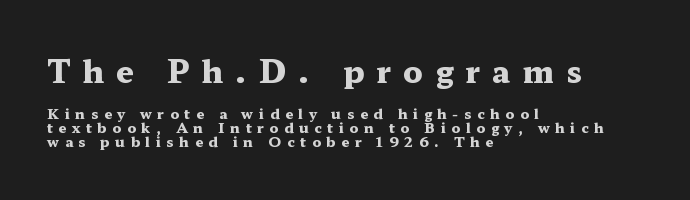
Block one is the big one; block two sits smaller underneath. Rows of type sit shoulder to shoulder in the vertical direction. Has an underline been added? It has not. In CSS terms this would be text-align: left. Spacing verdict: proportional, widths tailored to each character.
